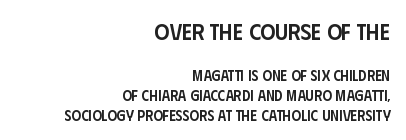
The setting favours the right margin, as signatures and pull-quotes sometimes do. The composition opens big and finishes small. Italic? Not at all — the glyphs are vertical. This is the in-between weight designers call semibold or demi.
